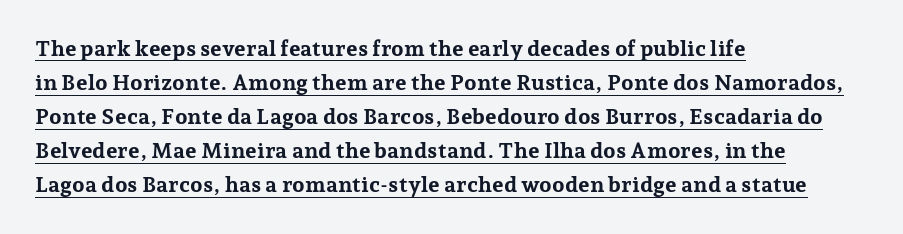
The image shows 22 px bold type, upright; set left-aligned, normal line spacing (1.55x), normal letter spacing, underlined.
